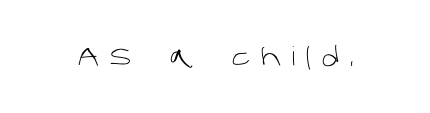
Q: Is the text bold? A: No.
Q: Is the text underlined? A: No.
Q: Is the spacing between letters normal or unusually wide? A: Unusually wide.
